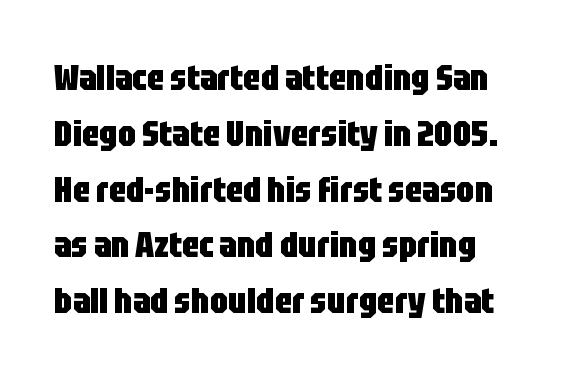
{"serif": "no", "italic": "no", "bold": "yes", "weight": "heavy", "width": "condensed", "stroke_contrast": "low", "x_height": "large", "monospaced": "no", "underline": "no", "line_spacing": "normal", "line_spacing_ratio": 1.55, "letter_spacing": "normal", "letter_spacing_em": 0.0, "glyph_px": 36}
